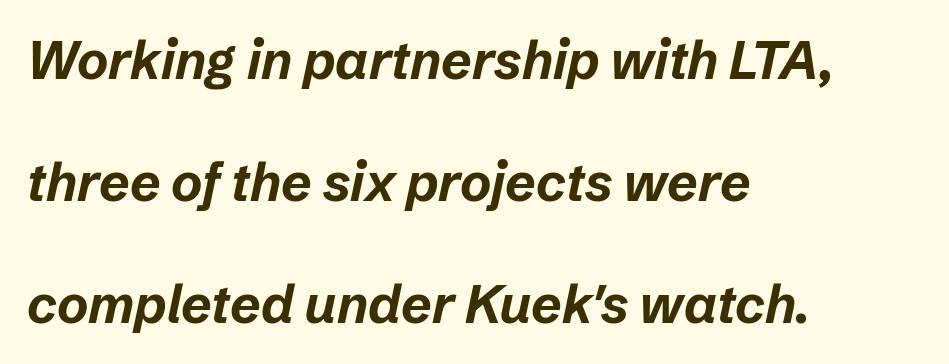
Layout note: lines flush left. Do the characters align in a grid? No, the font is proportional. A typesetter would call this leading open, well beyond the default. Each row of text sits above clean, open space.
